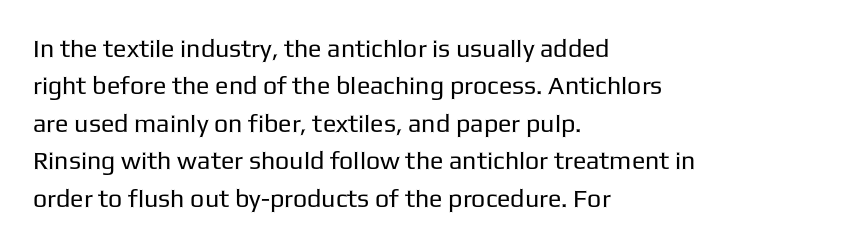
{"italic": "no", "bold": "no", "underline": "no", "align": "left", "line_spacing": "normal", "line_spacing_ratio": 1.5, "letter_spacing": "normal", "letter_spacing_em": 0.0, "glyph_px": 25}
